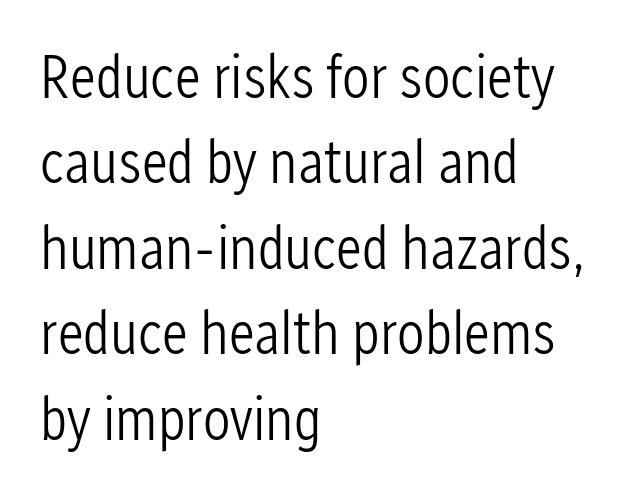
{"serif": "no", "italic": "no", "bold": "no", "weight": "light", "width": "condensed", "stroke_contrast": "low", "x_height": "medium", "monospaced": "no", "underline": "no", "align": "left", "line_spacing": "normal", "line_spacing_ratio": 1.4, "letter_spacing": "normal", "letter_spacing_em": 0.0, "glyph_px": 61}
